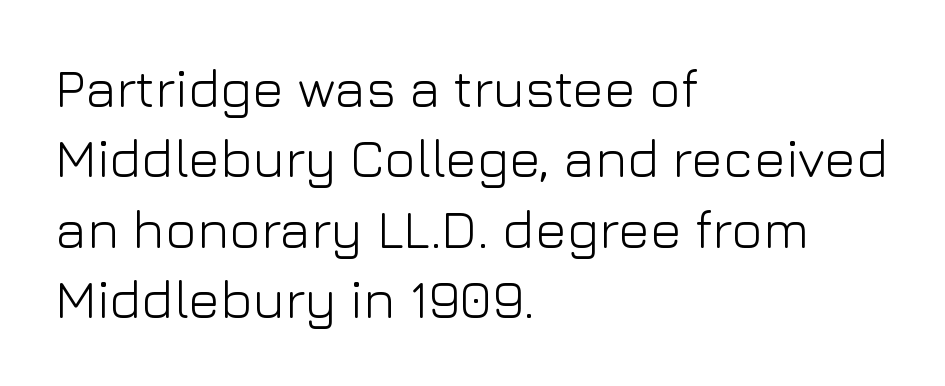
{"serif": "no", "italic": "no", "bold": "no", "weight": "light", "width": "normal", "stroke_contrast": "low", "x_height": "medium", "monospaced": "no", "underline": "no", "align": "left", "line_spacing": "normal", "line_spacing_ratio": 1.33, "letter_spacing": "normal", "letter_spacing_em": 0.0, "glyph_px": 53}
